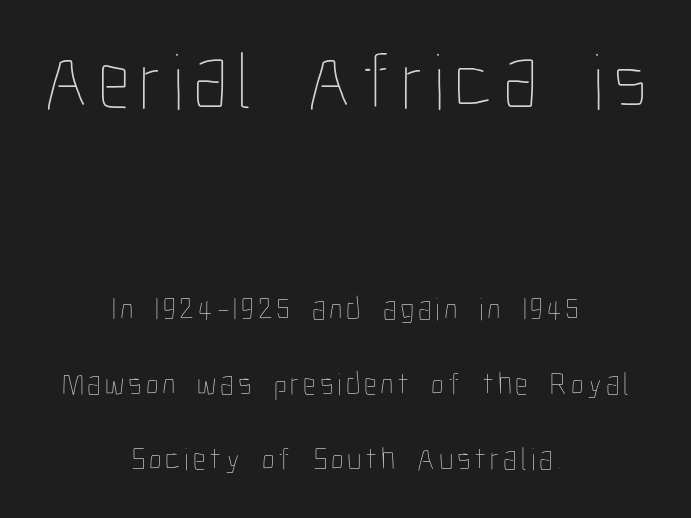
{"italic": "no", "bold": "no", "weight": "thin", "width": "condensed", "stroke_contrast": "low", "x_height": "medium", "monospaced": "no", "underline": "no", "align": "center", "line_spacing": "loose", "line_spacing_ratio": 2.34, "larger_block": "first", "size_ratio": 2.5, "glyph_px": 80}
